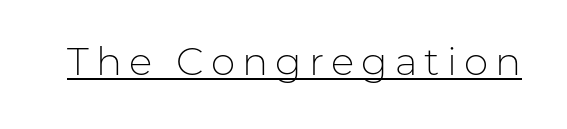
{"serif": "no", "italic": "no", "bold": "no", "weight": "light", "width": "normal", "stroke_contrast": "low", "x_height": "medium", "monospaced": "no", "underline": "yes", "glyph_px": 39}
